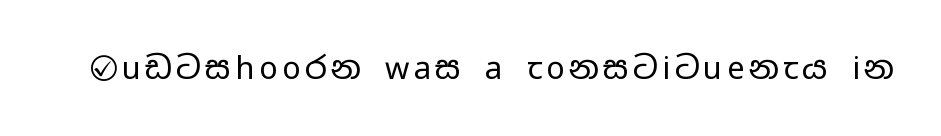
The image shows 31 px regular-weight, wide sans-serif type, upright; set not underlined; low stroke contrast and a medium x-height.
